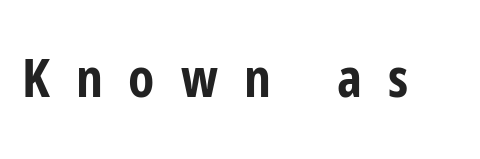
{"serif": "no", "italic": "no", "bold": "yes", "weight": "bold", "width": "condensed", "stroke_contrast": "low", "x_height": "medium", "monospaced": "no", "underline": "no", "letter_spacing": "wide", "letter_spacing_em": 0.48, "glyph_px": 54}
